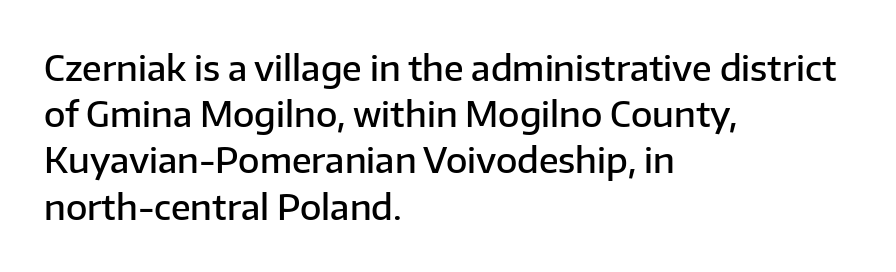
{"serif": "no", "italic": "no", "bold": "semi", "weight": "semibold", "width": "normal", "stroke_contrast": "low", "x_height": "medium", "monospaced": "no", "underline": "no", "align": "left", "line_spacing": "normal", "line_spacing_ratio": 1.32, "letter_spacing": "normal", "letter_spacing_em": 0.0, "glyph_px": 35}
